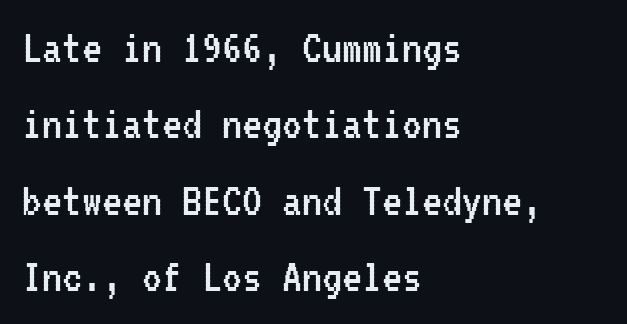
Q: Is the text bold? A: No.
Q: Is the text italic (slanted)? A: No, it is upright.
Q: Is the typeface a serif or a sans-serif typeface? A: Sans-serif.
Q: Is the text underlined? A: No.
Q: How is the paragraph aligned? A: Left-aligned.
Q: Is the spacing between letters normal or unusually wide? A: Normal.
Q: Is the spacing between lines tight, normal or loose? A: Normal.
Q: Width (condensed, normal, or wide)? A: Condensed.
Q: Stroke contrast? A: Low.
Q: x-height? A: Medium.
Q: Monospaced? A: Yes.
